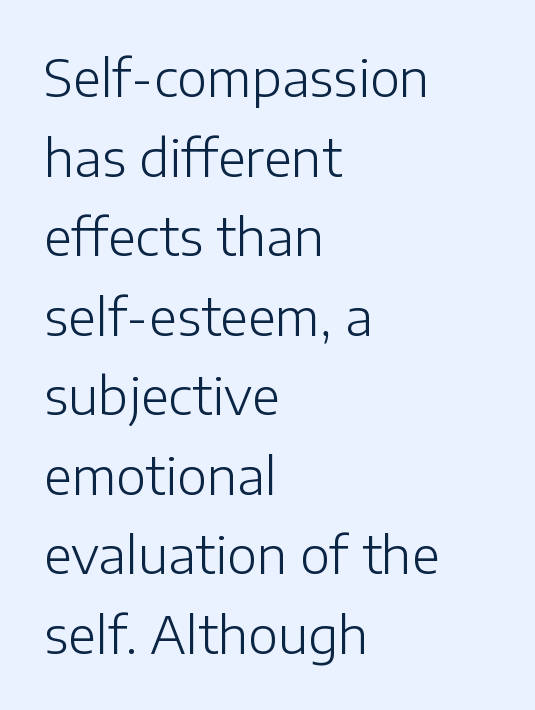
Q: Is the text bold? A: No.
Q: Is the text italic (slanted)? A: No, it is upright.
Q: Is the typeface a serif or a sans-serif typeface? A: Sans-serif.
Q: Is the text underlined? A: No.
Q: How is the paragraph aligned? A: Left-aligned.
Q: Is the spacing between letters normal or unusually wide? A: Normal.
Q: Is the spacing between lines tight, normal or loose? A: Normal.
Q: Width (condensed, normal, or wide)? A: Normal.
Q: Stroke contrast? A: Low.
Q: x-height? A: Medium.
Q: Monospaced? A: No.
